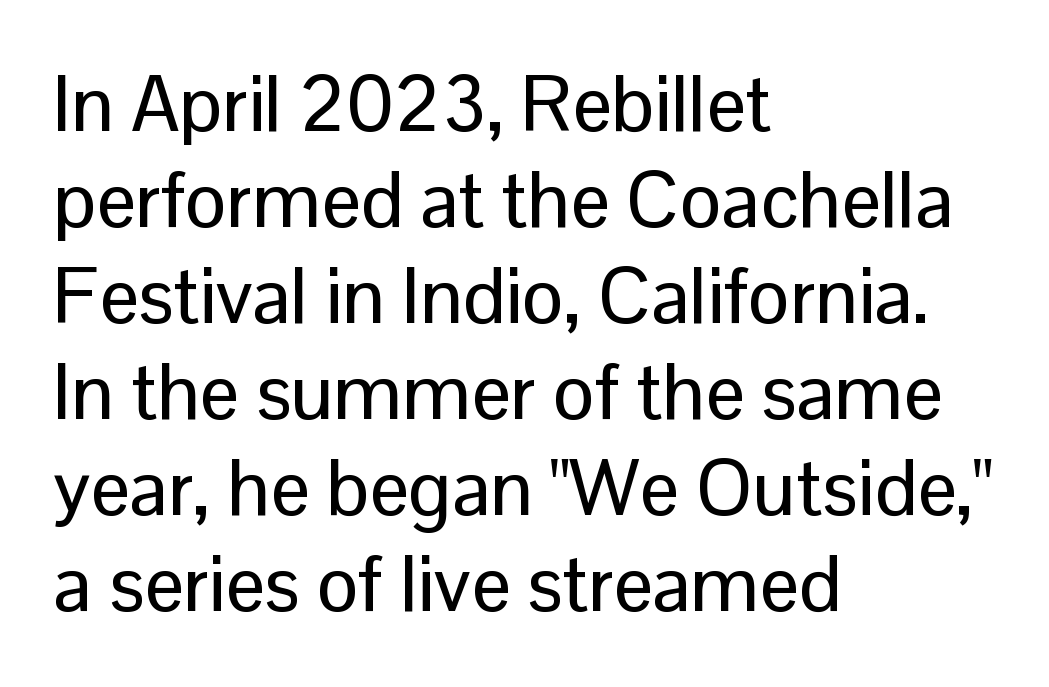
{"serif": "no", "italic": "no", "width": "normal", "stroke_contrast": "low", "x_height": "medium", "monospaced": "no", "underline": "no", "align": "left", "line_spacing_ratio": 1.23, "letter_spacing": "normal", "letter_spacing_em": 0.0, "glyph_px": 78}
